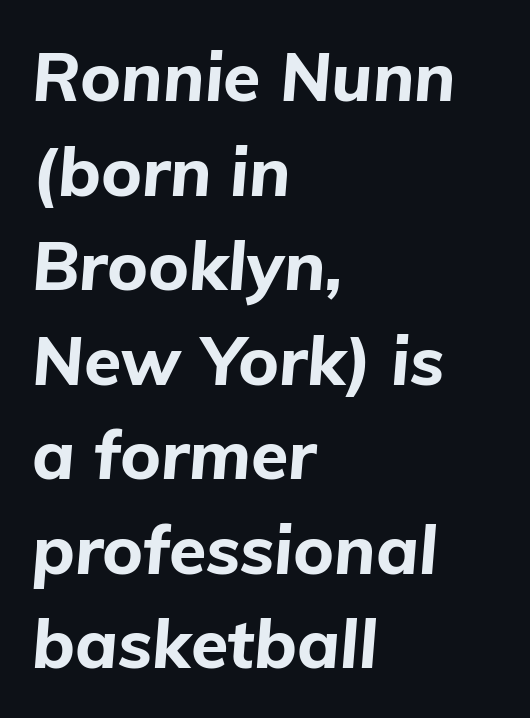
{"italic": "yes", "lean": "right", "slant_degrees": 5, "bold": "yes", "weight": "bold", "width": "normal", "stroke_contrast": "low", "x_height": "medium", "monospaced": "no", "underline": "no", "align": "left", "line_spacing": "normal", "line_spacing_ratio": 1.39, "letter_spacing": "normal", "letter_spacing_em": 0.0, "glyph_px": 68}
